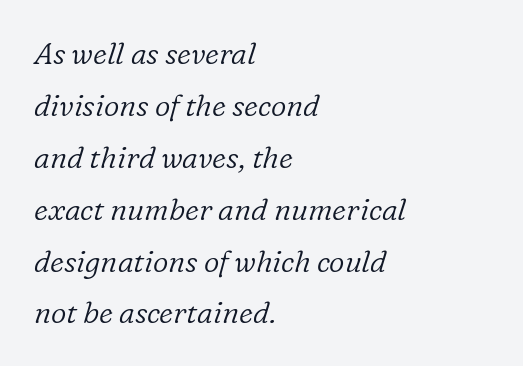
The image shows 30 px light serif type, italic (leaning right); set left-aligned, line spacing 1.73x, normal letter spacing, not underlined; low stroke contrast and a medium x-height.
